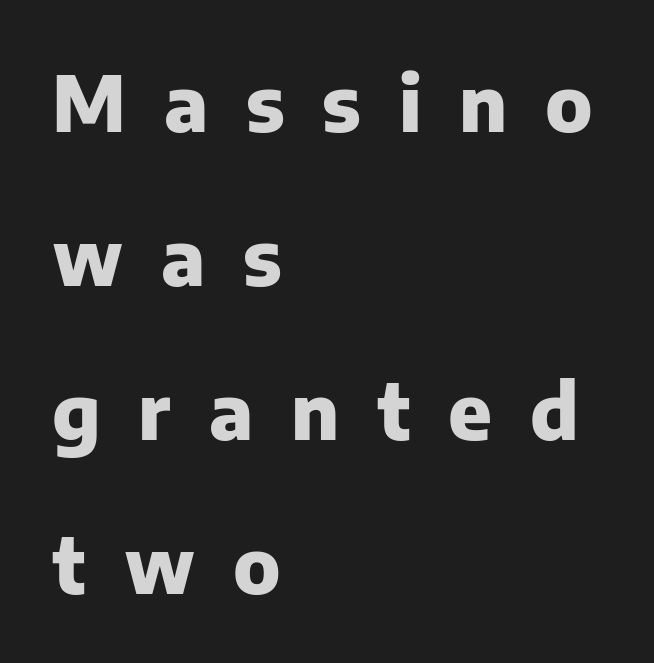
Q: Is the text bold? A: Yes.
Q: Is the text italic (slanted)? A: No, it is upright.
Q: Is the typeface a serif or a sans-serif typeface? A: Sans-serif.
Q: Is the text underlined? A: No.
Q: How is the paragraph aligned? A: Left-aligned.
Q: Is the spacing between letters normal or unusually wide? A: Unusually wide.
Q: Is the spacing between lines tight, normal or loose? A: Loose.
Q: Width (condensed, normal, or wide)? A: Normal.
Q: Stroke contrast? A: Low.
Q: x-height? A: Medium.
Q: Monospaced? A: No.
